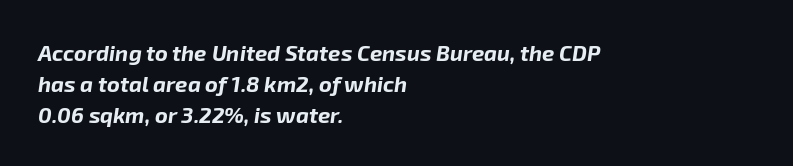
Summary of vertical rhythm: regular, with standard interline spacing. Thick stems and heavy bowls — unmistakably bold. Slant detected: the letters are inclined. There is no visible air inserted between adjacent glyphs. The glyphs are unaccompanied by any horizontal stroke below them.
